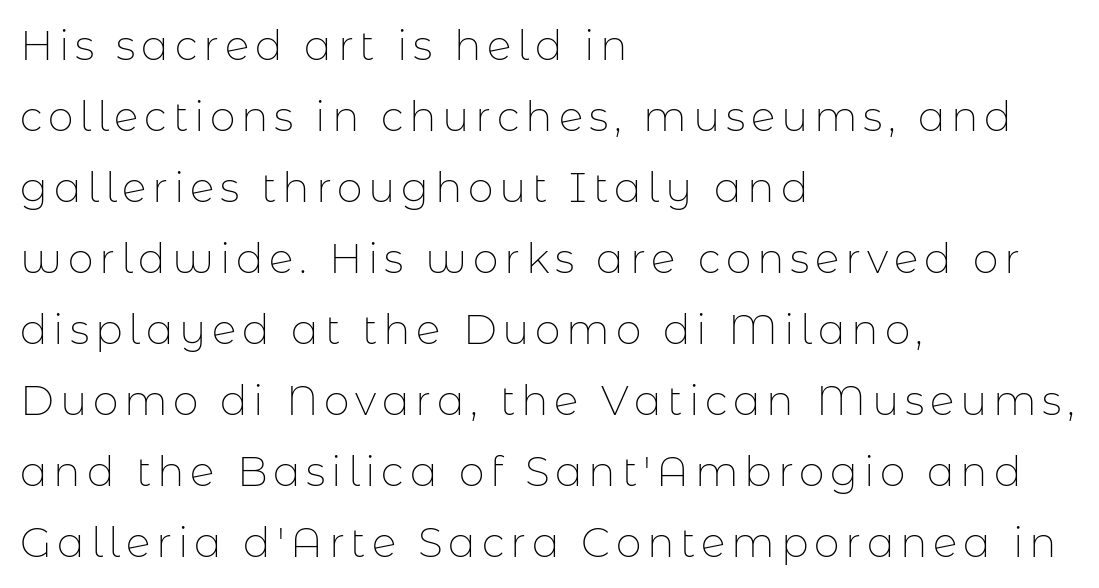
Q: Is the text bold? A: No.
Q: Is the text italic (slanted)? A: No, it is upright.
Q: Is the typeface a serif or a sans-serif typeface? A: Sans-serif.
Q: Is the text underlined? A: No.
Q: How is the paragraph aligned? A: Left-aligned.
Q: Width (condensed, normal, or wide)? A: Normal.
Q: Stroke contrast? A: Low.
Q: x-height? A: Medium.
Q: Monospaced? A: No.
